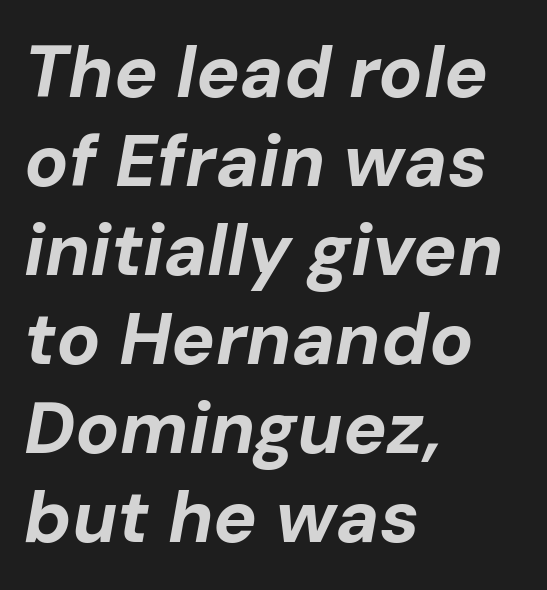
Bold? Absolutely — the strokes are thick and heavy. Observe the lean: these are italic letterforms. Has an underline been added? It has not. You could not count columns in this text — the font is proportionally spaced. Teacher's note: observe the even left margin — that is flush-left alignment.
